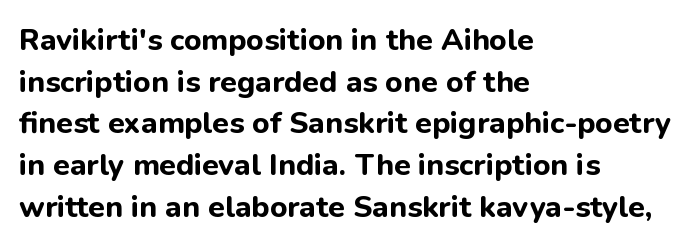
Just letters on the line, the space beneath them empty. Notice how descenders clear the ascenders below comfortably — that's standard leading. Nobody touched the tracking dial on this one. If you drew a line through each stem, it would be perfectly vertical. Serifs: no, the terminals of the letterforms are clean.
